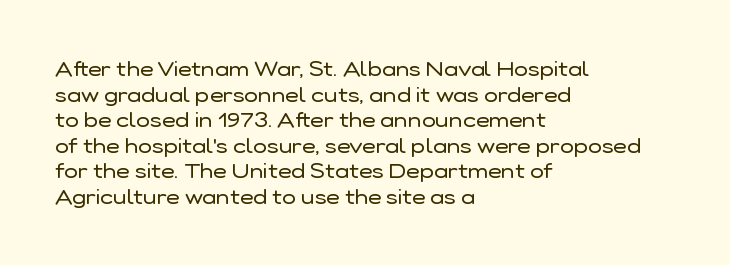
{"italic": "no", "bold": "no", "underline": "no", "align": "left", "line_spacing_ratio": 1.22, "letter_spacing": "normal", "letter_spacing_em": 0.0, "glyph_px": 21}
